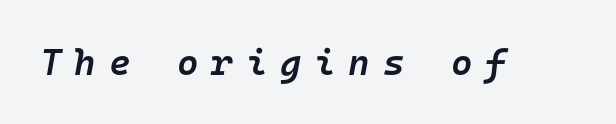
The image shows 37 px semibold type, italic (leaning right), monospaced; set unusually wide letter spacing (+0.34 em), not underlined; low stroke contrast and a medium x-height.
